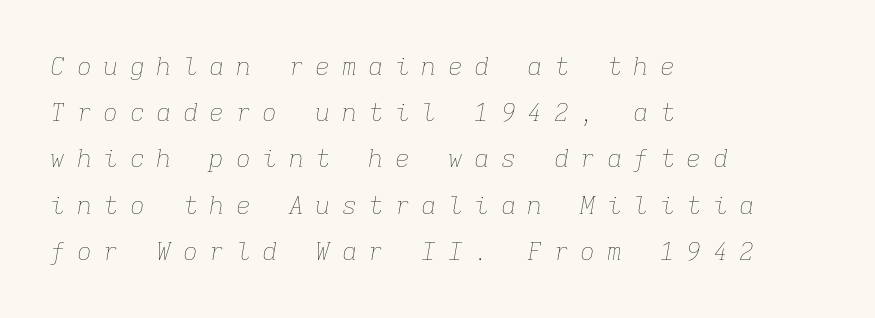
Q: Is the text bold? A: No.
Q: Is the text italic (slanted)? A: Yes, it leans right by about 9 degrees.
Q: Is the text underlined? A: No.
Q: How is the paragraph aligned? A: Left-aligned.
Q: Is the spacing between letters normal or unusually wide? A: Unusually wide.
